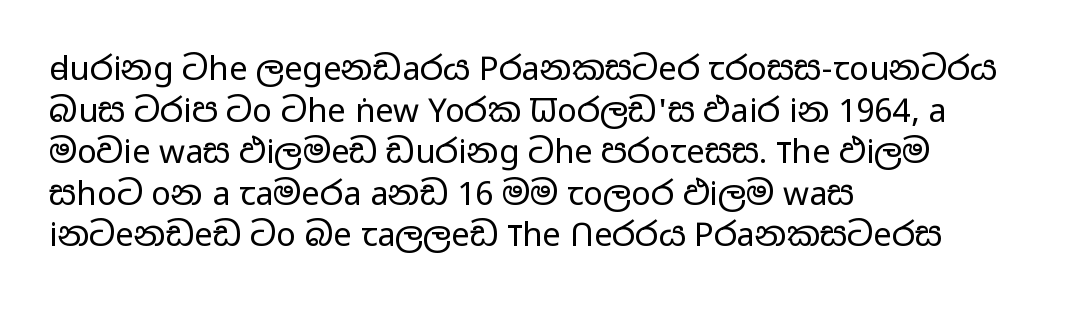
The image shows 33 px regular-weight, wide sans-serif type, upright; set left-aligned, normal line spacing (1.26x), normal letter spacing, not underlined; low stroke contrast and a medium x-height.
